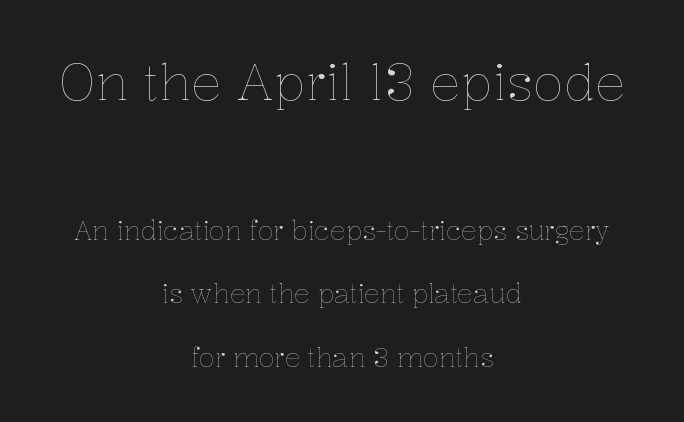
The image shows 51 px thin type, upright; set centered, loose line spacing (2.45x), normal letter spacing, not underlined; the first (top) block is 1.96x larger; low stroke contrast and a medium x-height.
